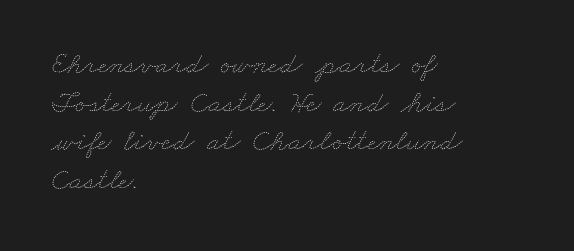
No word sits above an underline. The passage shown is typed in a proportional face where columns would drift. There is no visible air inserted between adjacent glyphs. Vertical stems look standard width or narrower in stroke. The passage shown stacks its lines at a standard gap.
